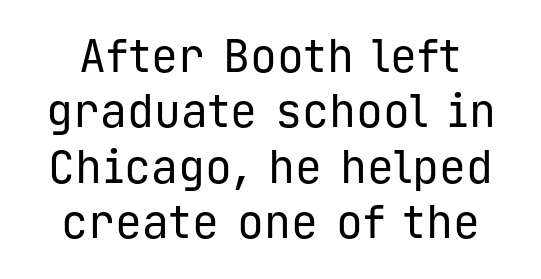
The image shows 45 px regular-weight sans-serif type, upright, monospaced; set line spacing 1.23x, normal letter spacing, not underlined; low stroke contrast and a medium x-height.
